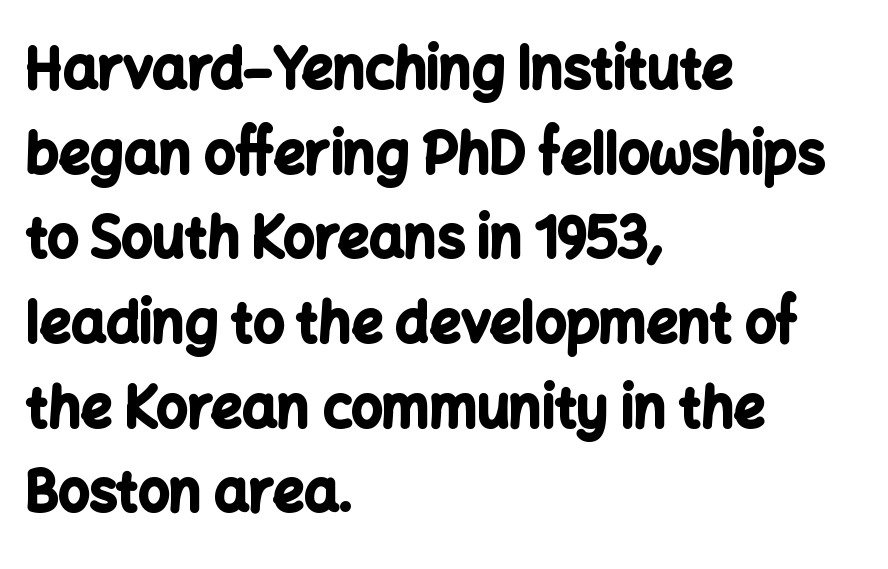
Q: Is the text bold? A: Yes.
Q: Is the text italic (slanted)? A: No, it is upright.
Q: Is the typeface a serif or a sans-serif typeface? A: Sans-serif.
Q: Is the text underlined? A: No.
Q: How is the paragraph aligned? A: Left-aligned.
Q: Is the spacing between letters normal or unusually wide? A: Normal.
Q: Is the spacing between lines tight, normal or loose? A: Normal.
Q: Width (condensed, normal, or wide)? A: Normal.
Q: Stroke contrast? A: Low.
Q: x-height? A: Medium.
Q: Monospaced? A: No.
